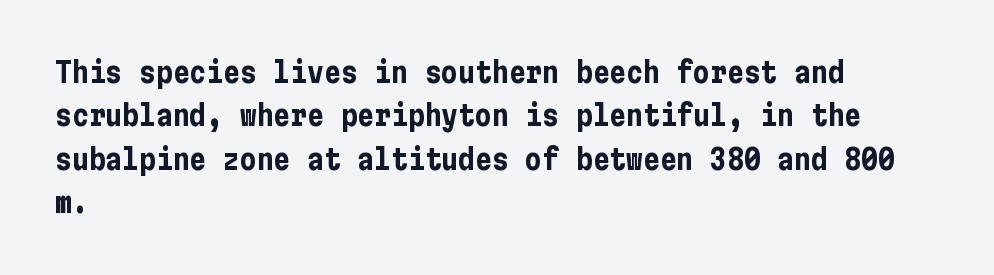
Posture: vertical. Glyph-to-glyph distance matches everyday printed text. Whoever set this chose a conventional vertical rhythm. Left-aligned paragraph, ragged on the right.
